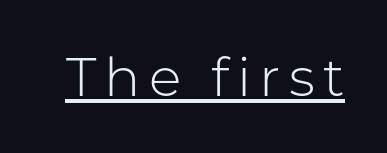
The image shows 54 px light sans-serif type, upright; set underlined; low stroke contrast and a medium x-height.
